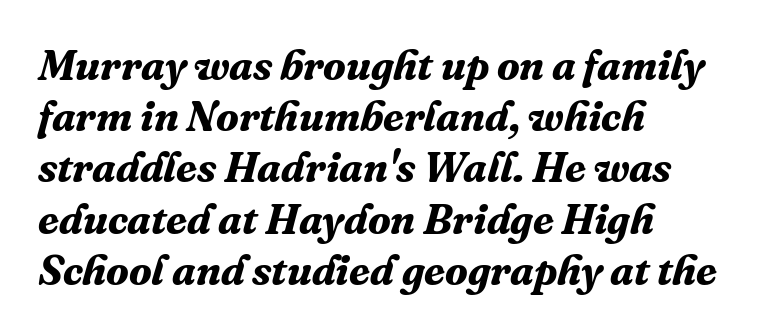
{"serif": "yes", "italic": "yes", "lean": "right", "slant_degrees": 16, "bold": "yes", "weight": "bold", "width": "normal", "stroke_contrast": "medium", "x_height": "medium", "monospaced": "no", "underline": "no", "align": "left", "line_spacing_ratio": 1.22, "letter_spacing": "normal", "letter_spacing_em": 0.0, "glyph_px": 42}
